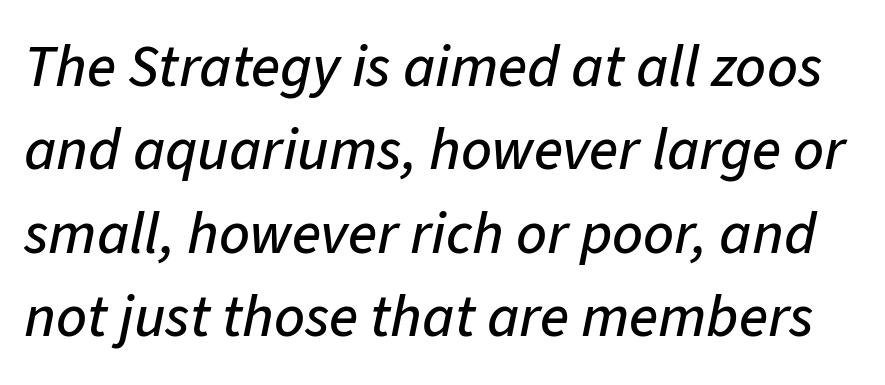
The image shows 60 px text type, italic (leaning right); set normal line spacing (1.39x), normal letter spacing, not underlined; low stroke contrast and a medium x-height.
